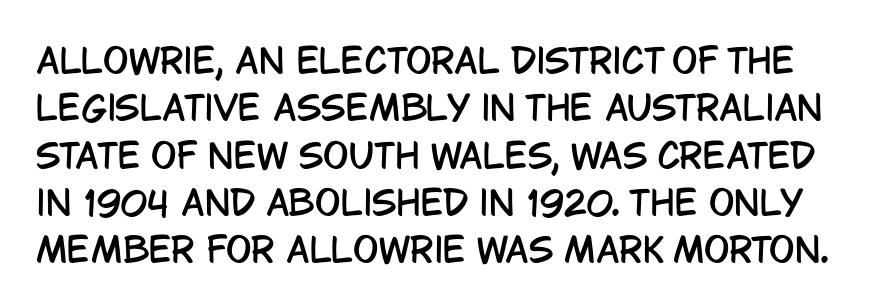
Q: Is the text italic (slanted)? A: No, it is upright.
Q: Is the typeface a serif or a sans-serif typeface? A: Sans-serif.
Q: Is the text underlined? A: No.
Q: Is the spacing between letters normal or unusually wide? A: Normal.
Q: Is the spacing between lines tight, normal or loose? A: Normal.
Q: Width (condensed, normal, or wide)? A: Condensed.
Q: Stroke contrast? A: Low.
Q: x-height? A: Large.
Q: Monospaced? A: No.
